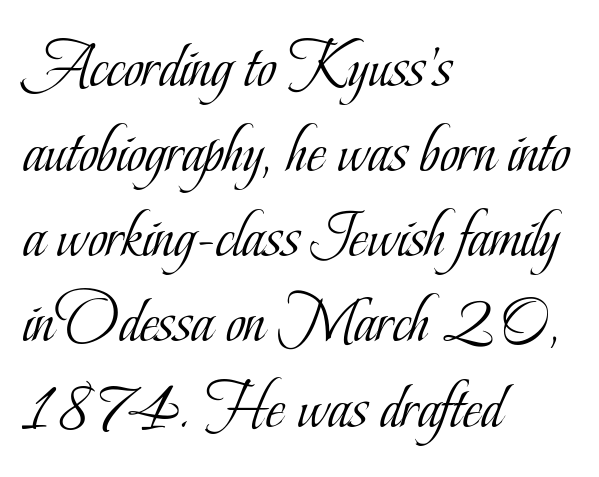
The image shows 66 px light, condensed serif type; set left-aligned, normal line spacing (1.29x), normal letter spacing, not underlined; low stroke contrast and a small x-height.
